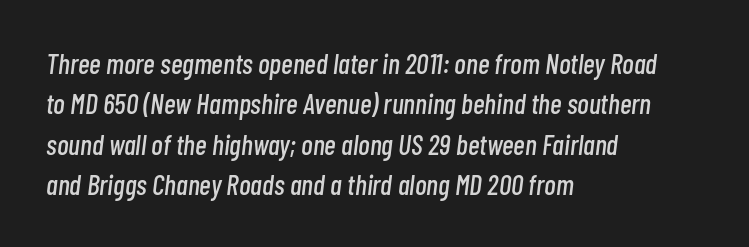
Q: Is the text italic (slanted)? A: Yes, it leans right by about 7 degrees.
Q: Is the text underlined? A: No.
Q: How is the paragraph aligned? A: Left-aligned.
Q: Is the spacing between letters normal or unusually wide? A: Normal.
Q: Is the spacing between lines tight, normal or loose? A: Normal.
Q: Width (condensed, normal, or wide)? A: Condensed.
Q: Stroke contrast? A: Low.
Q: x-height? A: Medium.
Q: Monospaced? A: No.
